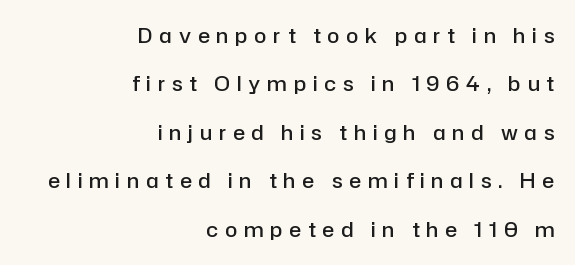
{"italic": "no", "bold": "semi", "underline": "no", "align": "right", "line_spacing": "loose", "line_spacing_ratio": 2.42, "letter_spacing": "wide", "letter_spacing_em": 0.35, "glyph_px": 20}
